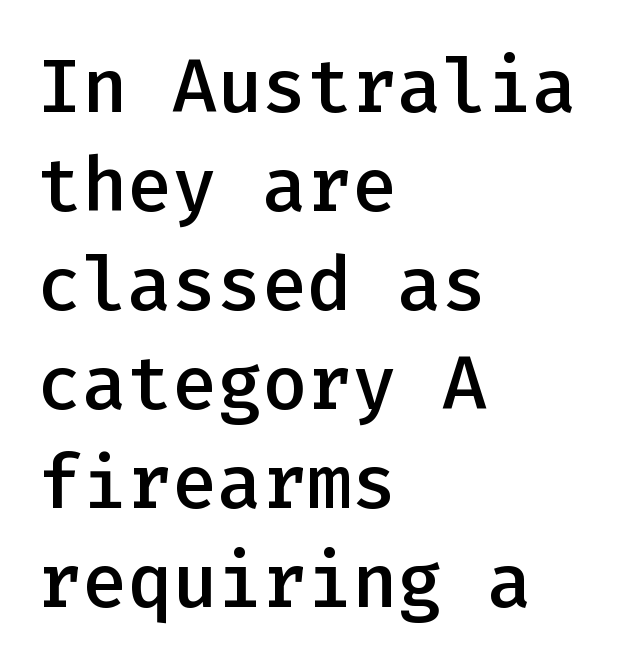
{"serif": "no", "italic": "no", "bold": "semi", "weight": "semibold", "width": "normal", "stroke_contrast": "low", "x_height": "medium", "monospaced": "yes", "underline": "no", "align": "left", "line_spacing": "normal", "line_spacing_ratio": 1.32, "letter_spacing": "normal", "letter_spacing_em": 0.0, "glyph_px": 75}
